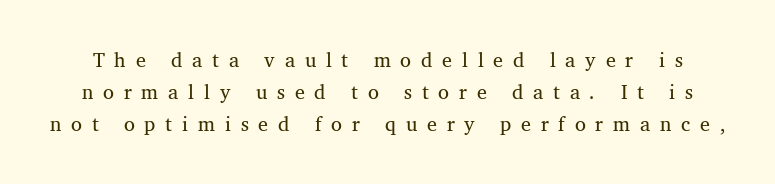
Rows of type keep a routine distance in the vertical direction. The words here are not underlined. This rendering widens character spacing well past its baseline value.
